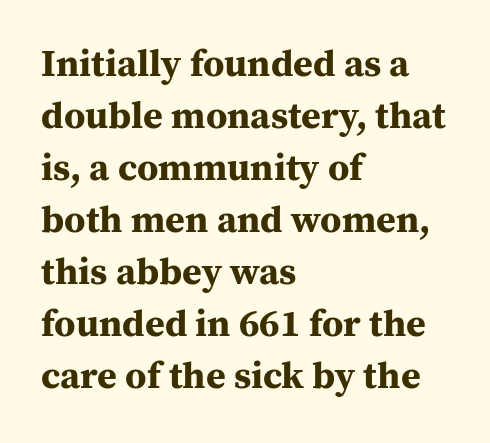
Q: Is the text bold? A: Yes.
Q: Is the text italic (slanted)? A: No, it is upright.
Q: Is the typeface a serif or a sans-serif typeface? A: Serif.
Q: Is the text underlined? A: No.
Q: How is the paragraph aligned? A: Left-aligned.
Q: Is the spacing between letters normal or unusually wide? A: Normal.
Q: Is the spacing between lines tight, normal or loose? A: Normal.
Q: Width (condensed, normal, or wide)? A: Normal.
Q: Stroke contrast? A: Medium.
Q: x-height? A: Medium.
Q: Monospaced? A: No.
